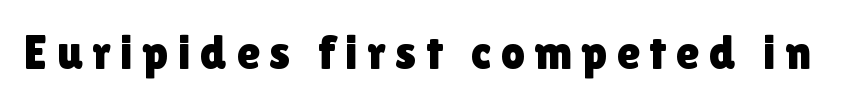
{"serif": "no", "italic": "no", "width": "normal", "stroke_contrast": "low", "x_height": "medium", "monospaced": "no", "underline": "no", "glyph_px": 48}
